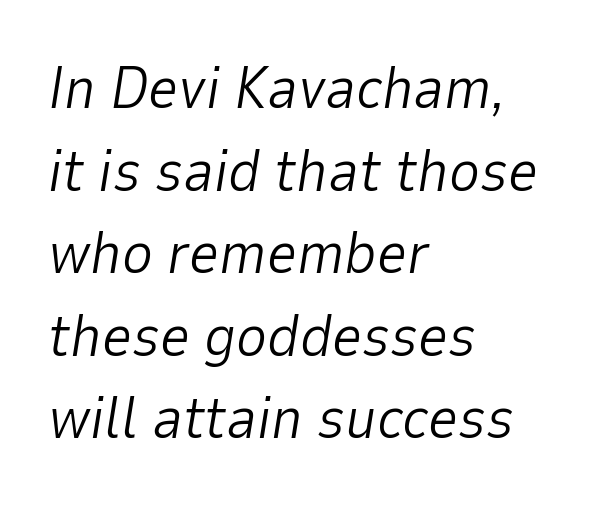
{"italic": "yes", "lean": "right", "slant_degrees": 9, "bold": "no", "weight": "light", "width": "normal", "stroke_contrast": "low", "x_height": "medium", "monospaced": "no", "underline": "no", "align": "left", "line_spacing": "normal", "line_spacing_ratio": 1.4, "letter_spacing": "normal", "letter_spacing_em": 0.0, "glyph_px": 59}
